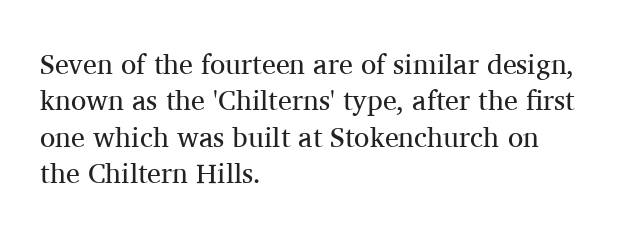
The image shows 28 px regular-weight serif type, upright; set left-aligned, normal line spacing (1.3x), normal letter spacing, not underlined; medium stroke contrast and a medium x-height.
